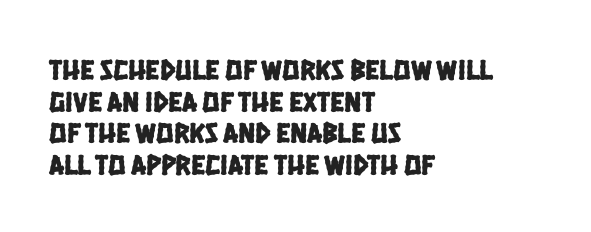
Between one letter and the next there's only the usual sliver of space. The rendering uses natural spacing where letterforms have individual widths. Serifs: no, the terminals of the letterforms are clean. Is the block centered? No — it sits flush against the left margin. You could barely slide anything between these rows. Lines of text with bare space underneath.
